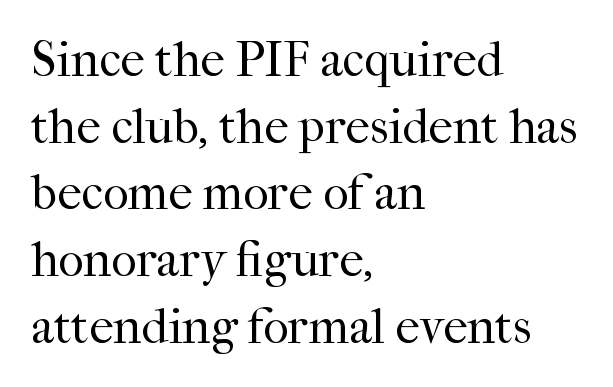
The image shows 49 px regular-weight serif type, upright; set left-aligned, normal line spacing (1.36x), normal letter spacing, not underlined; high stroke contrast and a medium x-height.
